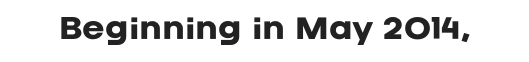
The image shows 27 px bold type, upright; set normal letter spacing, not underlined.
